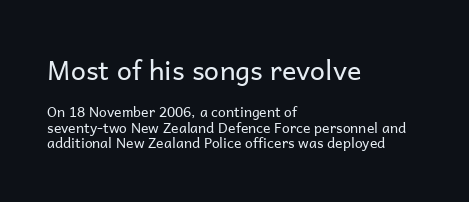
Q: Is the text bold? A: No.
Q: Is the text italic (slanted)? A: No, it is upright.
Q: Is the text underlined? A: No.
Q: How is the paragraph aligned? A: Left-aligned.
Q: Is the spacing between letters normal or unusually wide? A: Normal.
Q: Is the spacing between lines tight, normal or loose? A: Tight.
Q: Which block of text is set in a larger size, the first (top) or the second (bottom)? A: The first (top) one.
